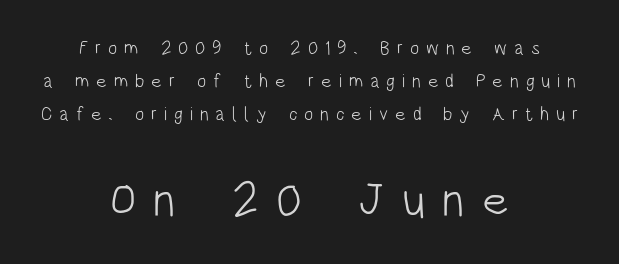
{"serif": "no", "italic": "no", "bold": "no", "weight": "light", "width": "condensed", "stroke_contrast": "low", "x_height": "large", "monospaced": "no", "underline": "no", "align": "center", "line_spacing_ratio": 1.75, "letter_spacing": "wide", "letter_spacing_em": 0.36, "larger_block": "second", "size_ratio": 2.53, "glyph_px": 48}
